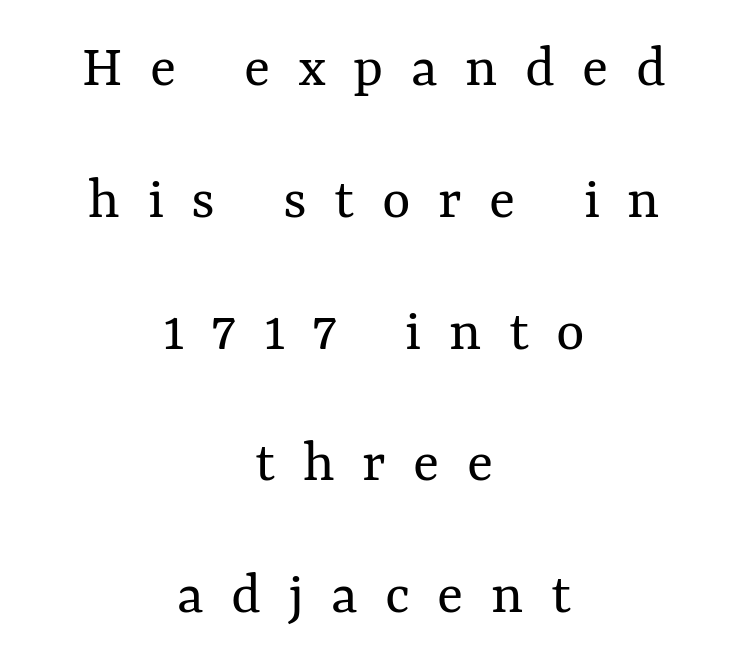
Q: Is the text bold? A: No.
Q: Is the text italic (slanted)? A: No, it is upright.
Q: Is the text underlined? A: No.
Q: How is the paragraph aligned? A: Centered.
Q: Is the spacing between letters normal or unusually wide? A: Unusually wide.
Q: Is the spacing between lines tight, normal or loose? A: Loose.
Q: Width (condensed, normal, or wide)? A: Normal.
Q: Stroke contrast? A: Medium.
Q: x-height? A: Medium.
Q: Monospaced? A: No.
